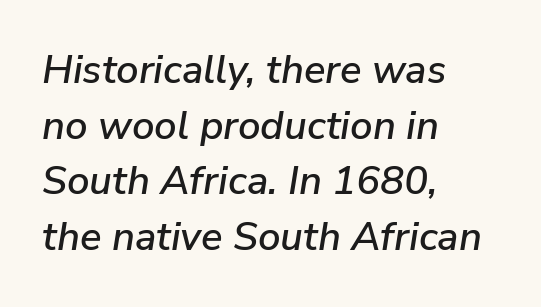
Q: Is the text italic (slanted)? A: Yes, it leans right by about 9 degrees.
Q: Is the text underlined? A: No.
Q: How is the paragraph aligned? A: Left-aligned.
Q: Is the spacing between letters normal or unusually wide? A: Normal.
Q: Is the spacing between lines tight, normal or loose? A: Normal.
Q: Width (condensed, normal, or wide)? A: Normal.
Q: Stroke contrast? A: Low.
Q: x-height? A: Medium.
Q: Monospaced? A: No.
